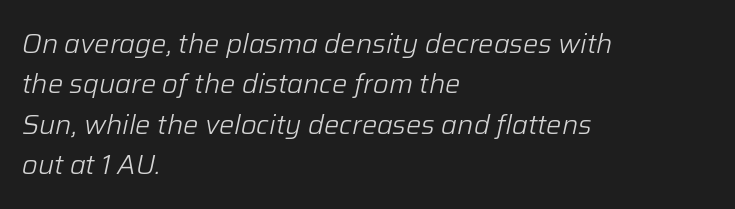
Q: Is the text bold? A: No.
Q: Is the text italic (slanted)? A: Yes, it leans right by about 12 degrees.
Q: Is the text underlined? A: No.
Q: How is the paragraph aligned? A: Left-aligned.
Q: Is the spacing between letters normal or unusually wide? A: Normal.
Q: Is the spacing between lines tight, normal or loose? A: Normal.
